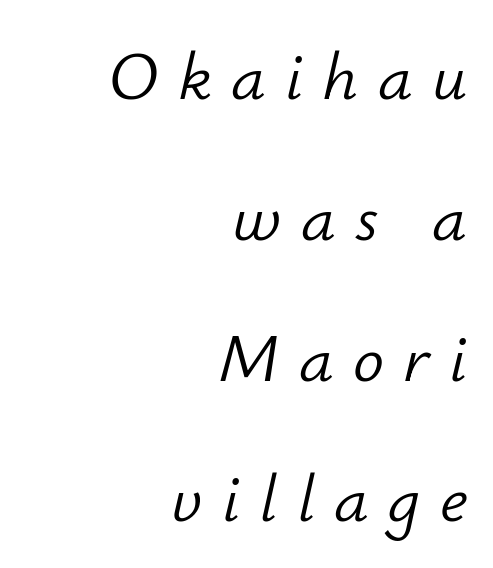
Q: Is the text bold? A: No.
Q: Is the text italic (slanted)? A: Yes, it leans right by about 12 degrees.
Q: Is the text underlined? A: No.
Q: How is the paragraph aligned? A: Right-aligned.
Q: Is the spacing between letters normal or unusually wide? A: Unusually wide.
Q: Is the spacing between lines tight, normal or loose? A: Loose.
Q: Width (condensed, normal, or wide)? A: Normal.
Q: Stroke contrast? A: Low.
Q: x-height? A: Small.
Q: Monospaced? A: No.
